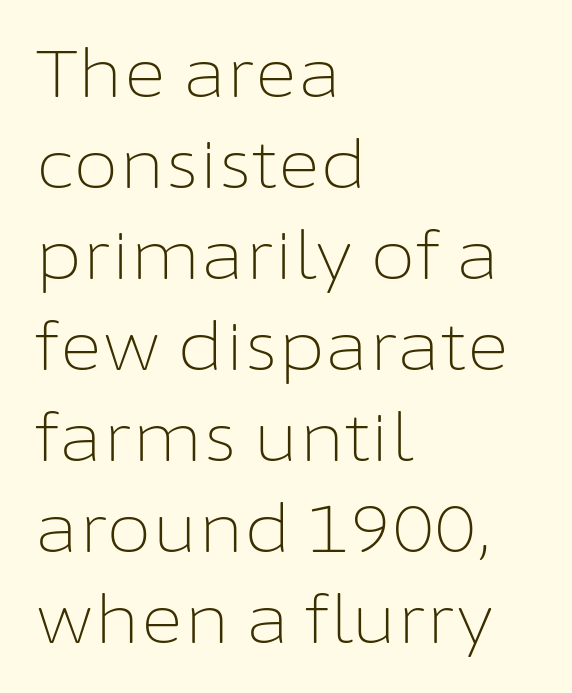
Q: Is the text bold? A: No.
Q: Is the text italic (slanted)? A: No, it is upright.
Q: Is the typeface a serif or a sans-serif typeface? A: Sans-serif.
Q: Is the text underlined? A: No.
Q: How is the paragraph aligned? A: Left-aligned.
Q: Is the spacing between letters normal or unusually wide? A: Normal.
Q: Is the spacing between lines tight, normal or loose? A: Normal.
Q: Width (condensed, normal, or wide)? A: Normal.
Q: Stroke contrast? A: Low.
Q: x-height? A: Medium.
Q: Monospaced? A: No.
